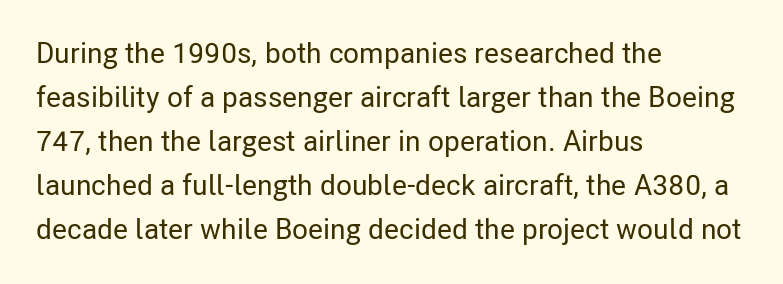
{"serif": "no", "italic": "no", "width": "condensed", "stroke_contrast": "low", "x_height": "medium", "monospaced": "no", "underline": "no", "align": "left", "line_spacing": "normal", "line_spacing_ratio": 1.52, "letter_spacing": "normal", "letter_spacing_em": 0.0, "glyph_px": 29}
